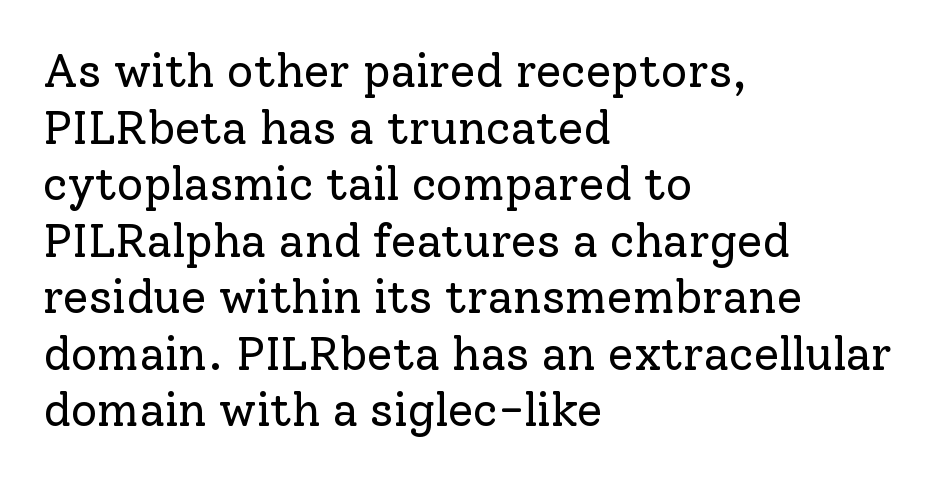
Upright lettering throughout. Unbolded letterforms with no extra heft. The passage shown is typed in a proportional face where columns would drift. Look at the bottom of the vertical strokes: they flare into serifs here. The rendering keeps characters at their native spacing. The typesetter chose a ragged-right arrangement here.
